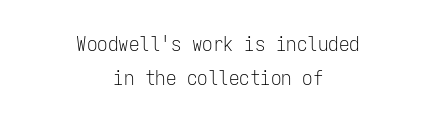
The image shows 21 px text type, upright; set centered, normal line spacing (1.64x), normal letter spacing, not underlined.
